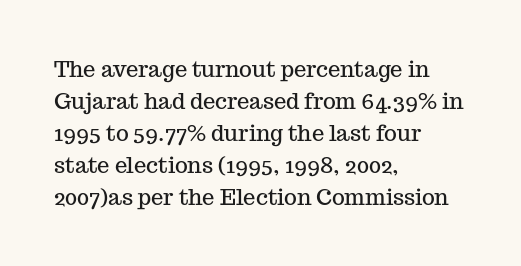
Q: Is the text italic (slanted)? A: No, it is upright.
Q: Is the text underlined? A: No.
Q: How is the paragraph aligned? A: Left-aligned.
Q: Is the spacing between letters normal or unusually wide? A: Normal.
Q: Is the spacing between lines tight, normal or loose? A: Normal.
